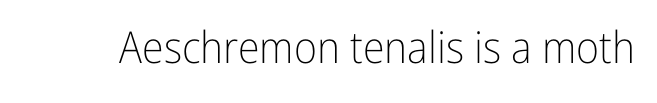
The image shows 44 px light, condensed sans-serif type, upright; set normal letter spacing, not underlined; low stroke contrast and a medium x-height.
